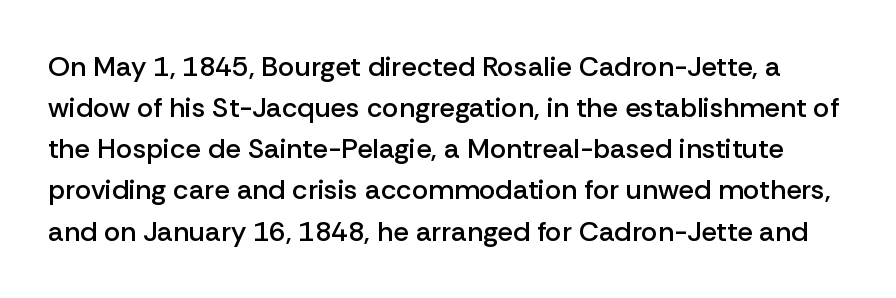
The strokes are fattened partway — semibold, not bold. Unmarked baselines from the first word to the last. In terms of posture, this sample is upright. Here the designer chose a conventional face with non-uniform glyph widths. The text was rendered using a sans face with plain stroke endings. The tracking reads as untouched default to a designer's eye.
